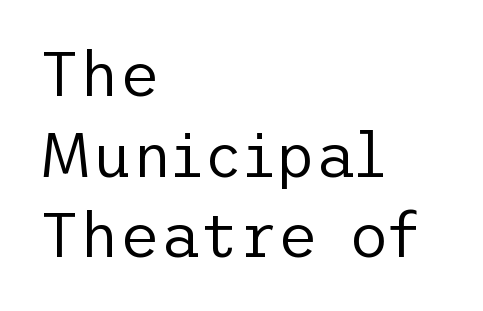
Q: Is the text bold? A: No.
Q: Is the text italic (slanted)? A: No, it is upright.
Q: Is the typeface a serif or a sans-serif typeface? A: Sans-serif.
Q: Is the text underlined? A: No.
Q: How is the paragraph aligned? A: Left-aligned.
Q: Is the spacing between letters normal or unusually wide? A: Normal.
Q: Is the spacing between lines tight, normal or loose? A: Normal.
Q: Width (condensed, normal, or wide)? A: Normal.
Q: Stroke contrast? A: Low.
Q: x-height? A: Medium.
